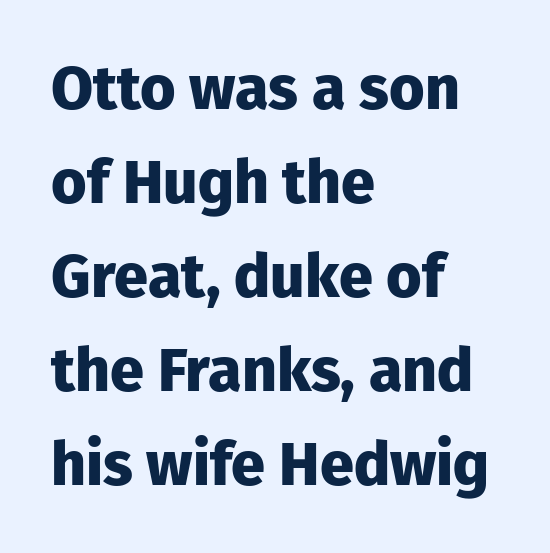
Default kerning and tracking; the words read as compact shapes. Is this a fixed-width face? No — the glyphs have proportional, varying widths. The passage shown is not underscored anywhere. Weight: bold. Unlike a traditional serif, this face leaves its strokes unadorned.
